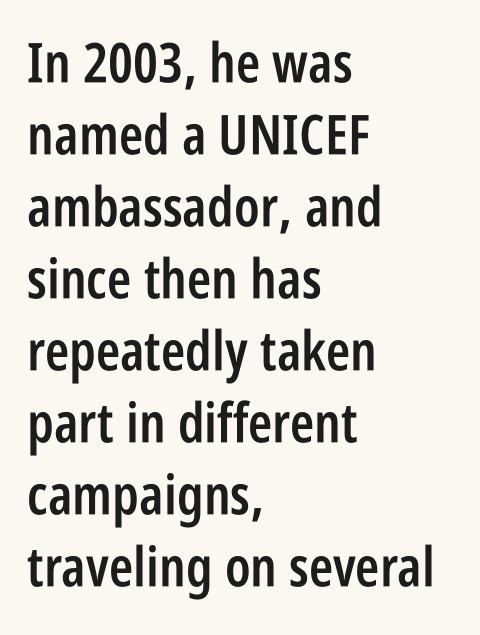
The image shows 55 px semibold, condensed sans-serif type, upright; set left-aligned, normal line spacing (1.31x), normal letter spacing, not underlined; low stroke contrast and a large x-height.
